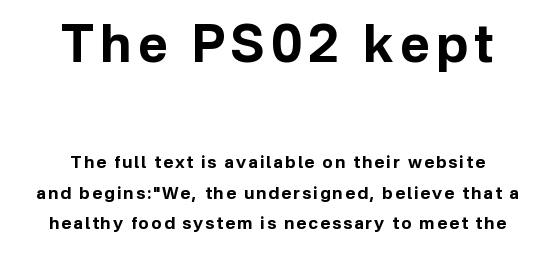
The image shows 51 px bold sans-serif type, upright; set centered, line spacing 1.79x, not underlined; the first (top) block is 3.0x larger; low stroke contrast and a medium x-height.
